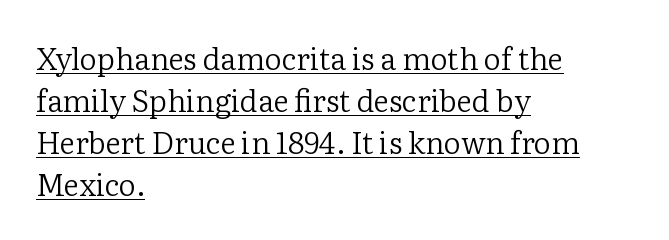
The image shows 30 px regular-weight serif type, upright; set left-aligned, normal line spacing (1.4x), normal letter spacing, underlined; low stroke contrast and a medium x-height.
